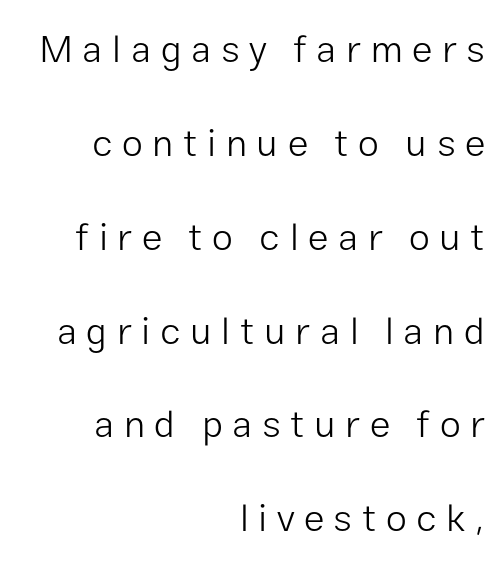
The image shows 38 px light sans-serif type, upright; set right-aligned, loose line spacing (2.47x), unusually wide letter spacing (+0.25 em), not underlined; low stroke contrast and a medium x-height.
